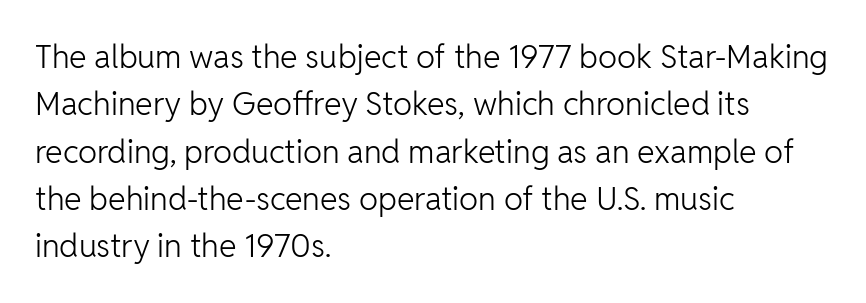
The image shows 32 px light sans-serif type, upright; set left-aligned, normal line spacing (1.48x), normal letter spacing, not underlined; low stroke contrast and a medium x-height.
